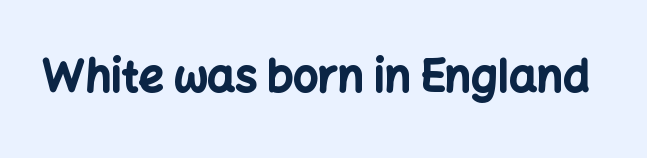
The image shows 44 px bold sans-serif type, upright; set normal letter spacing, not underlined; low stroke contrast and a medium x-height.
